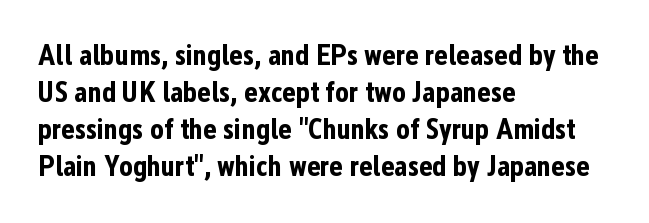
{"serif": "no", "italic": "no", "bold": "yes", "weight": "bold", "width": "condensed", "stroke_contrast": "low", "x_height": "medium", "monospaced": "no", "underline": "no", "align": "left", "line_spacing": "normal", "line_spacing_ratio": 1.28, "letter_spacing": "normal", "letter_spacing_em": 0.0, "glyph_px": 29}
